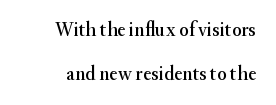
The image shows 20 px text type, upright; set loose line spacing (2.18x), normal letter spacing, not underlined.
